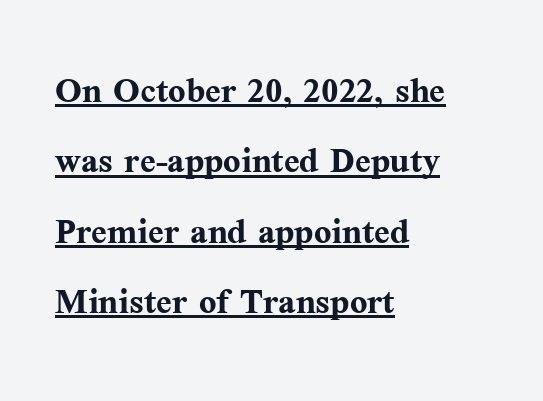
{"serif": "yes", "italic": "no", "bold": "yes", "weight": "semibold", "width": "normal", "stroke_contrast": "medium", "x_height": "medium", "monospaced": "no", "underline": "yes", "align": "left", "line_spacing": "normal", "line_spacing_ratio": 1.53, "letter_spacing": "normal", "letter_spacing_em": 0.0, "glyph_px": 46}
